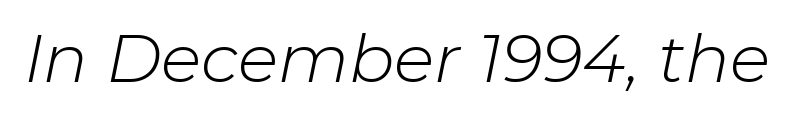
You could not count columns in this text — the font is proportionally spaced. A light-to-regular cut is what we see here. Honestly, the letter spacing is just normal — you wouldn't notice it. Looking at the ascenders, they clearly lean. Only glyphs here, with clear space below each row.
